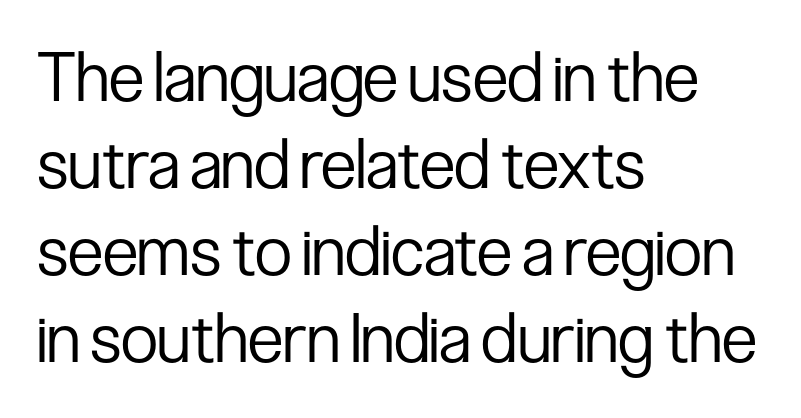
{"serif": "no", "italic": "no", "bold": "no", "weight": "regular", "width": "condensed", "stroke_contrast": "low", "x_height": "medium", "monospaced": "no", "underline": "no", "align": "left", "line_spacing": "normal", "line_spacing_ratio": 1.28, "letter_spacing": "normal", "letter_spacing_em": 0.0, "glyph_px": 68}
